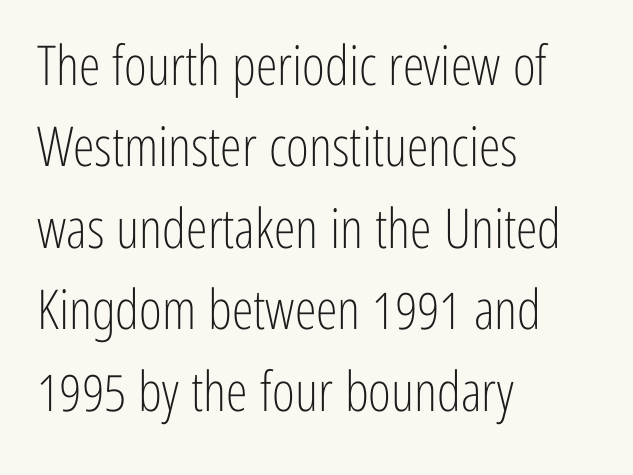
Is the type heavy? It reads as light-to-regular instead. Style check: upright. The face used here is rendered with its standard letterfit. Letterform terminals end flat and unadorned throughout the passage.
